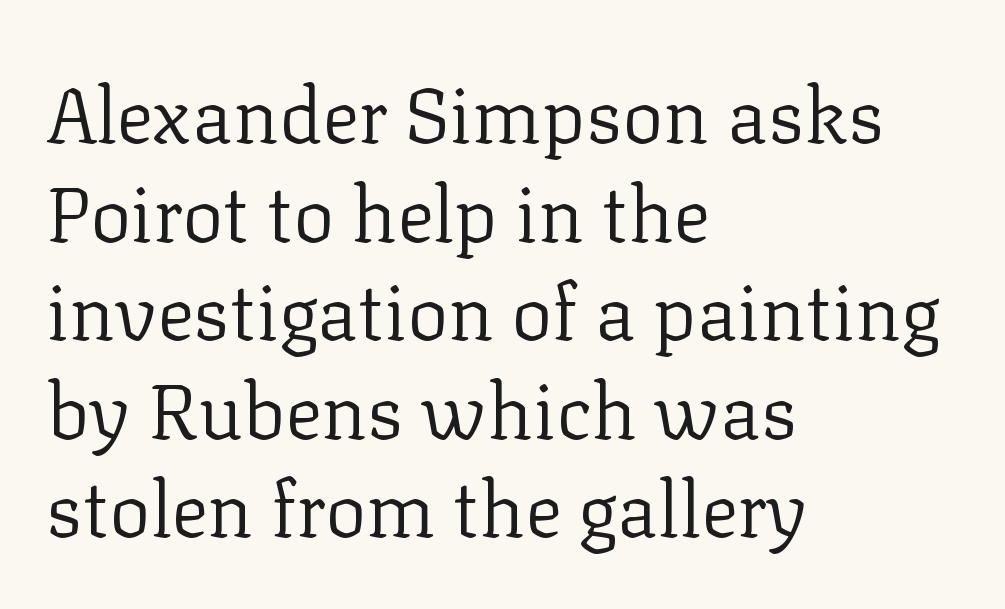
Q: Is the text bold? A: No.
Q: Is the text italic (slanted)? A: No, it is upright.
Q: Is the typeface a serif or a sans-serif typeface? A: Serif.
Q: Is the text underlined? A: No.
Q: How is the paragraph aligned? A: Left-aligned.
Q: Is the spacing between letters normal or unusually wide? A: Normal.
Q: Is the spacing between lines tight, normal or loose? A: Normal.
Q: Width (condensed, normal, or wide)? A: Normal.
Q: Stroke contrast? A: Low.
Q: x-height? A: Medium.
Q: Monospaced? A: No.
